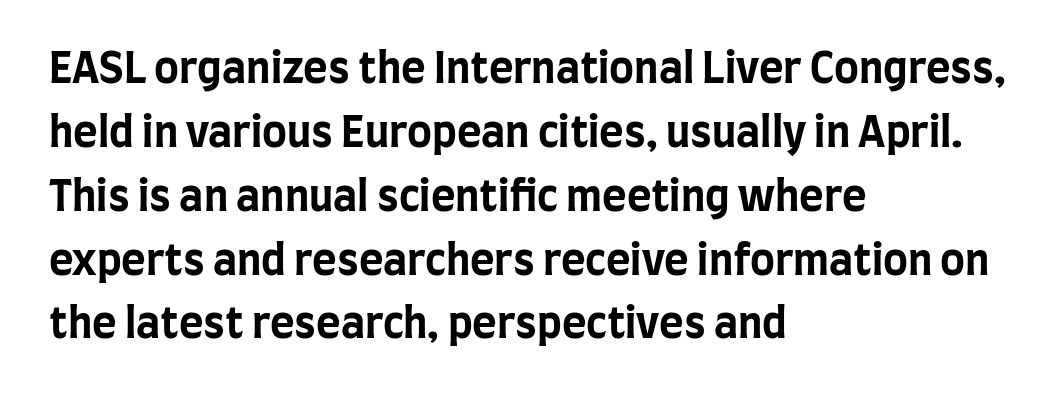
The image shows 42 px bold, condensed sans-serif type, upright; set left-aligned, normal line spacing (1.52x), normal letter spacing, not underlined; low stroke contrast and a large x-height.
